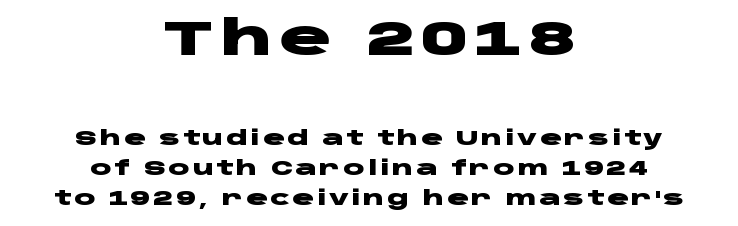
Q: Is the text bold? A: Yes.
Q: Is the text italic (slanted)? A: No, it is upright.
Q: Is the typeface a serif or a sans-serif typeface? A: Sans-serif.
Q: Is the text underlined? A: No.
Q: How is the paragraph aligned? A: Centered.
Q: Is the spacing between lines tight, normal or loose? A: Normal.
Q: Which block of text is set in a larger size, the first (top) or the second (bottom)? A: The first (top) one.
Q: Width (condensed, normal, or wide)? A: Wide.
Q: Stroke contrast? A: Low.
Q: x-height? A: Large.
Q: Monospaced? A: No.
